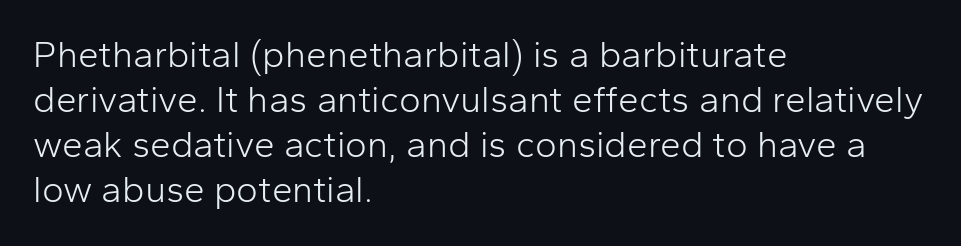
Q: Is the text bold? A: No.
Q: Is the text italic (slanted)? A: No, it is upright.
Q: Is the typeface a serif or a sans-serif typeface? A: Sans-serif.
Q: Is the text underlined? A: No.
Q: How is the paragraph aligned? A: Left-aligned.
Q: Is the spacing between letters normal or unusually wide? A: Normal.
Q: Width (condensed, normal, or wide)? A: Normal.
Q: Stroke contrast? A: Low.
Q: x-height? A: Medium.
Q: Monospaced? A: No.
